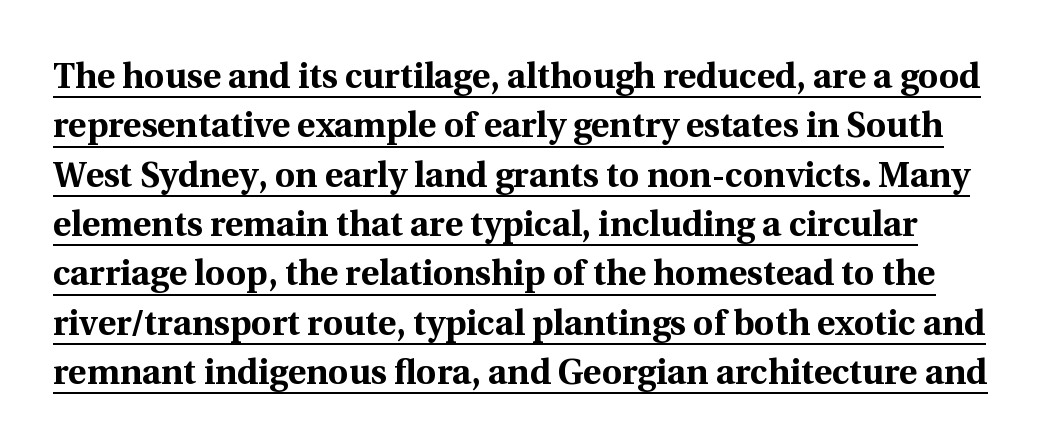
The image shows 35 px bold serif type, upright; set normal line spacing (1.41x), normal letter spacing, underlined; a medium x-height.
